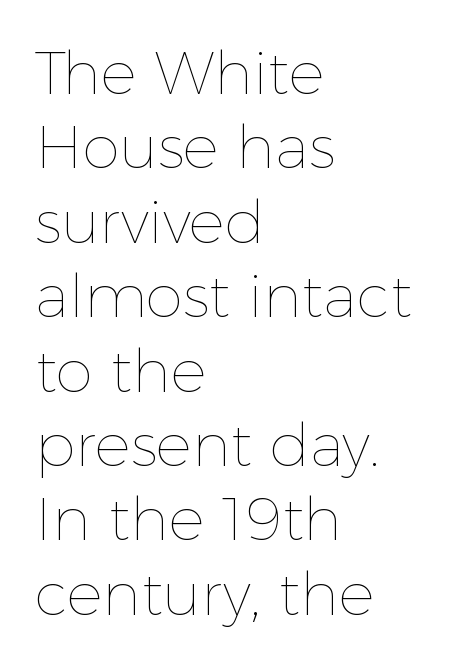
Q: Is the text bold? A: No.
Q: Is the text italic (slanted)? A: No, it is upright.
Q: Is the text underlined? A: No.
Q: How is the paragraph aligned? A: Left-aligned.
Q: Is the spacing between letters normal or unusually wide? A: Normal.
Q: Width (condensed, normal, or wide)? A: Normal.
Q: x-height? A: Medium.
Q: Monospaced? A: No.
